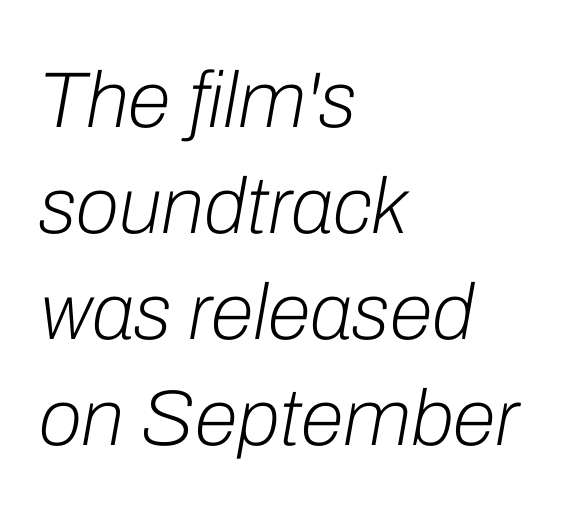
{"italic": "yes", "lean": "right", "slant_degrees": 10, "bold": "no", "weight": "light", "width": "normal", "stroke_contrast": "low", "x_height": "medium", "monospaced": "no", "underline": "no", "align": "left", "line_spacing": "normal", "line_spacing_ratio": 1.34, "letter_spacing": "normal", "letter_spacing_em": 0.0, "glyph_px": 79}
